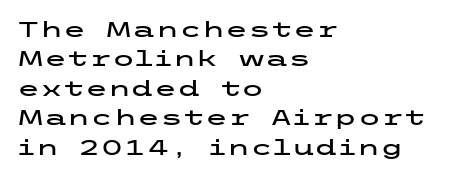
The image shows 21 px text type, upright; set left-aligned, normal line spacing (1.4x), normal letter spacing, not underlined.
